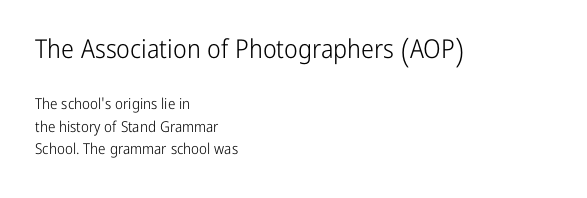
The image shows 26 px text type, upright; set left-aligned, normal line spacing (1.51x), normal letter spacing, not underlined; the first (top) block is 1.73x larger.
